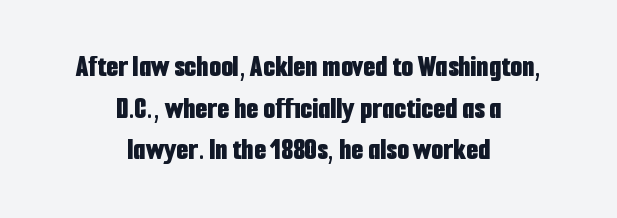
{"serif": "no", "italic": "no", "bold": "yes", "weight": "bold", "width": "condensed", "stroke_contrast": "low", "x_height": "medium", "monospaced": "no", "underline": "no", "align": "center", "line_spacing": "normal", "line_spacing_ratio": 1.34, "letter_spacing": "normal", "letter_spacing_em": 0.0, "glyph_px": 31}
